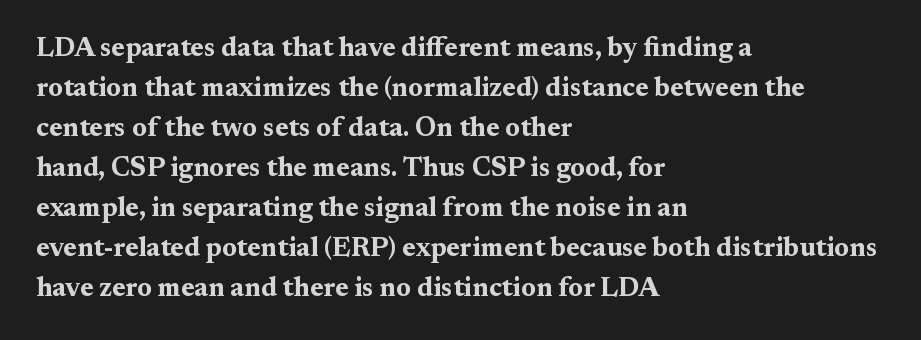
A student would call this left alignment; a typographer would say flush left, rag right. Lines of text with bare space underneath. Does the weight exceed regular? Yes, all the way to bold. Posture: vertical. The rows are spaced the way most documents space them. In terms of letterspacing, this is plain default setting.
